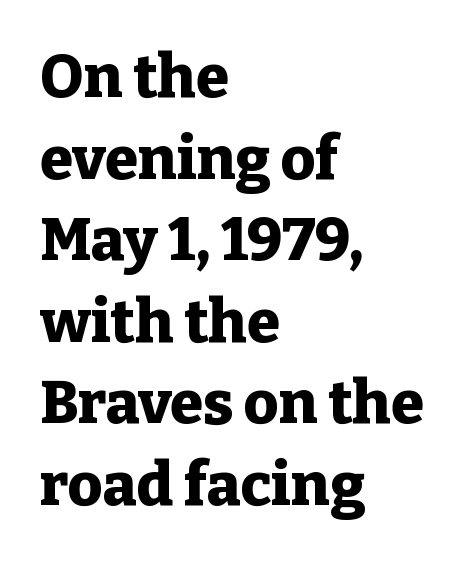
{"serif": "yes", "italic": "no", "bold": "yes", "weight": "heavy", "width": "normal", "stroke_contrast": "low", "x_height": "medium", "monospaced": "no", "underline": "no", "align": "left", "line_spacing": "normal", "line_spacing_ratio": 1.36, "letter_spacing": "normal", "letter_spacing_em": 0.0, "glyph_px": 60}
